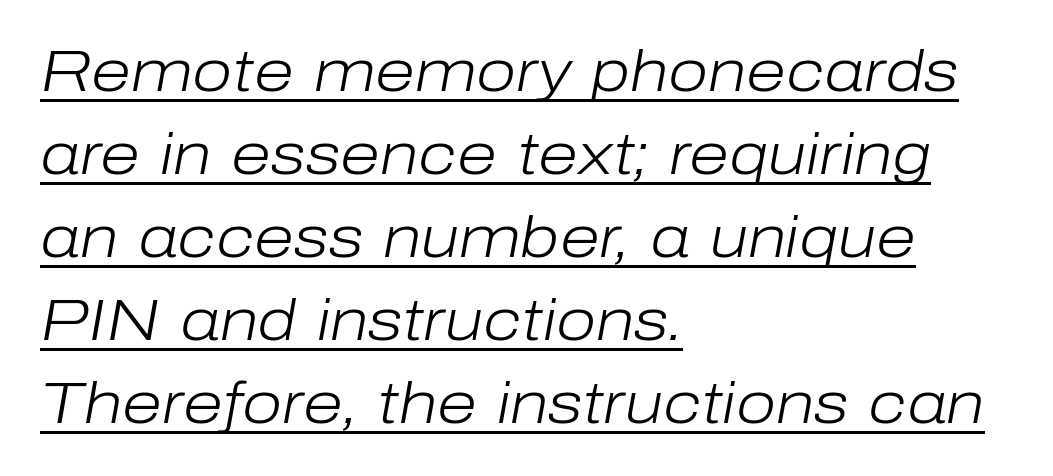
Q: Is the text bold? A: No.
Q: Is the text italic (slanted)? A: Yes, it leans right by about 10 degrees.
Q: Is the text underlined? A: Yes.
Q: How is the paragraph aligned? A: Left-aligned.
Q: Is the spacing between letters normal or unusually wide? A: Normal.
Q: Is the spacing between lines tight, normal or loose? A: Normal.
Q: Width (condensed, normal, or wide)? A: Normal.
Q: Stroke contrast? A: Low.
Q: x-height? A: Medium.
Q: Monospaced? A: No.
